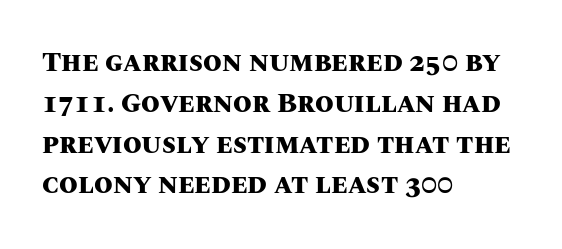
This is the regular roman posture of the typeface. Regarding leading, the lines here are spaced in the standard way. Heft: maximum for text — a bold. The specimen omits any rule beneath the text block's lines.
